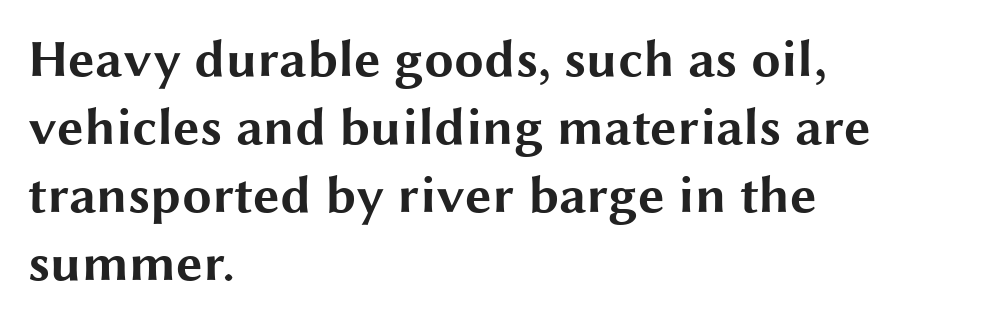
Q: Is the text bold? A: Yes.
Q: Is the text italic (slanted)? A: No, it is upright.
Q: Is the typeface a serif or a sans-serif typeface? A: Sans-serif.
Q: Is the text underlined? A: No.
Q: How is the paragraph aligned? A: Left-aligned.
Q: Is the spacing between letters normal or unusually wide? A: Normal.
Q: Is the spacing between lines tight, normal or loose? A: Normal.
Q: Width (condensed, normal, or wide)? A: Wide.
Q: Stroke contrast? A: Medium.
Q: x-height? A: Medium.
Q: Monospaced? A: No.
